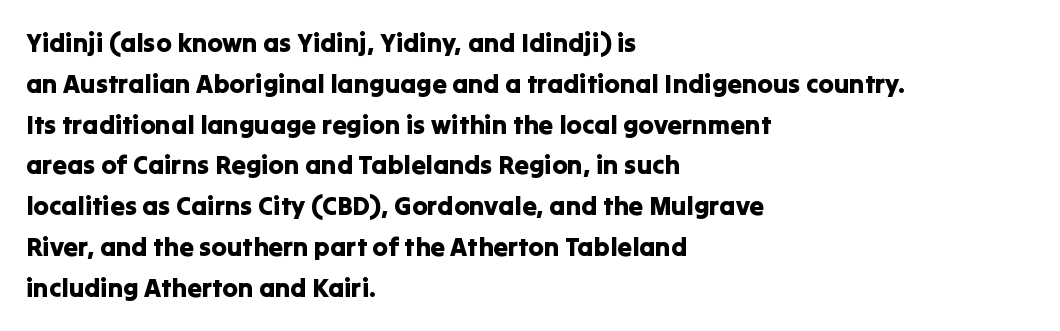
{"italic": "no", "underline": "no", "align": "left", "line_spacing": "normal", "line_spacing_ratio": 1.57, "letter_spacing": "normal", "letter_spacing_em": 0.0, "glyph_px": 26}
